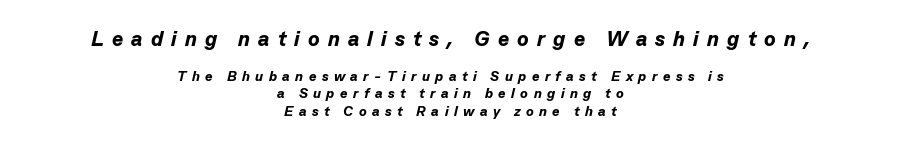
The image shows 21 px bold type, italic (leaning right); set centered, line spacing 1.22x, unusually wide letter spacing (+0.39 em), not underlined; the first (top) block is 1.5x larger.
